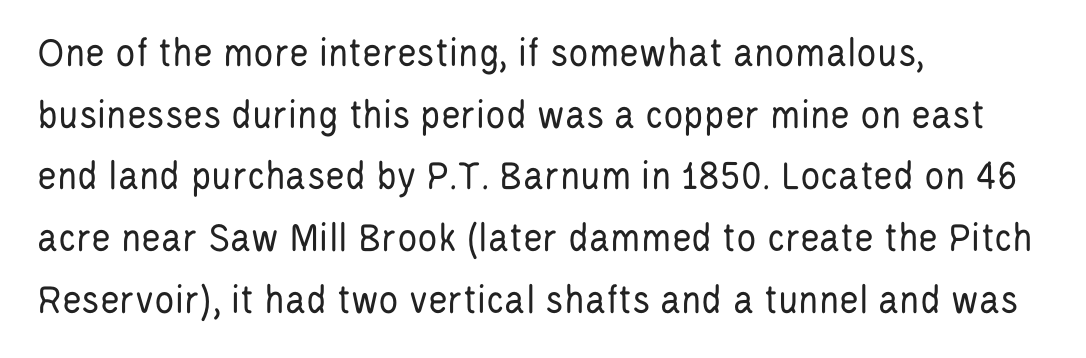
Q: Is the text bold? A: No.
Q: Is the text italic (slanted)? A: No, it is upright.
Q: Is the typeface a serif or a sans-serif typeface? A: Sans-serif.
Q: Is the text underlined? A: No.
Q: How is the paragraph aligned? A: Left-aligned.
Q: Is the spacing between letters normal or unusually wide? A: Normal.
Q: Is the spacing between lines tight, normal or loose? A: Normal.
Q: Width (condensed, normal, or wide)? A: Condensed.
Q: Stroke contrast? A: Low.
Q: x-height? A: Large.
Q: Monospaced? A: No.
